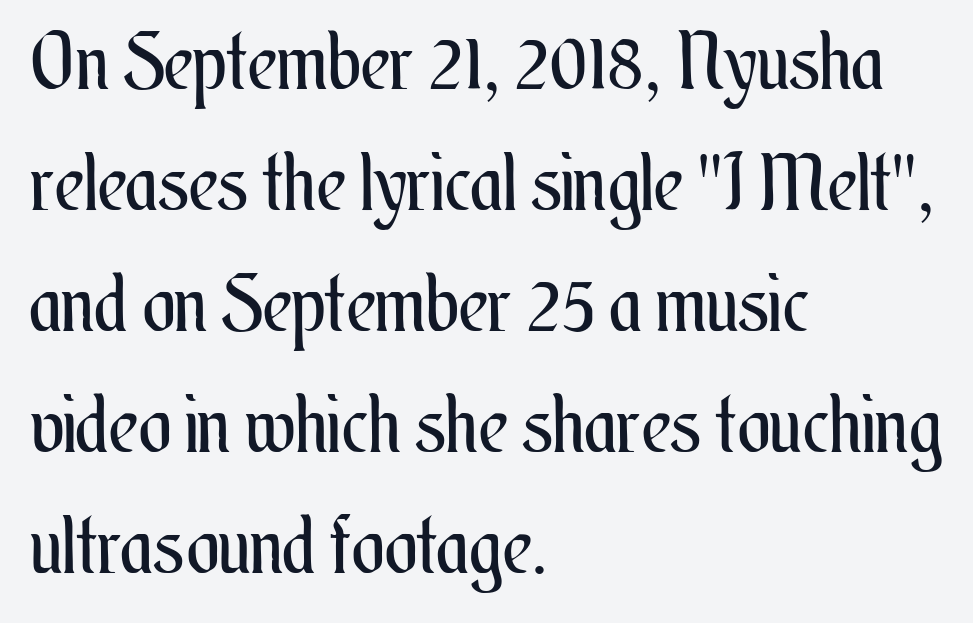
{"italic": "no", "bold": "no", "weight": "regular", "width": "condensed", "stroke_contrast": "medium", "x_height": "small", "monospaced": "no", "underline": "no", "align": "left", "line_spacing": "normal", "line_spacing_ratio": 1.55, "letter_spacing": "normal", "letter_spacing_em": 0.0, "glyph_px": 78}
